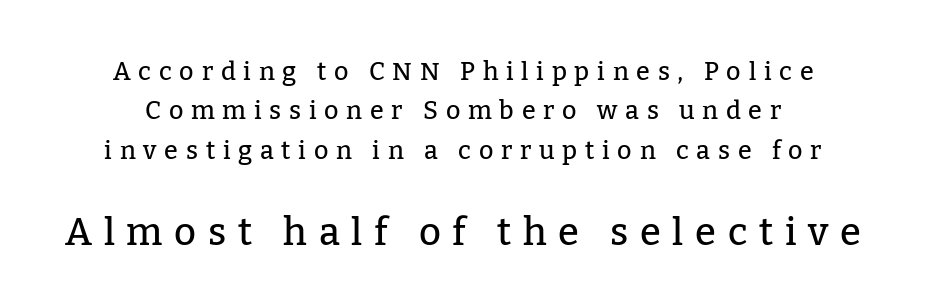
Q: Is the text italic (slanted)? A: No, it is upright.
Q: Is the typeface a serif or a sans-serif typeface? A: Serif.
Q: Is the text underlined? A: No.
Q: How is the paragraph aligned? A: Centered.
Q: Is the spacing between letters normal or unusually wide? A: Unusually wide.
Q: Is the spacing between lines tight, normal or loose? A: Normal.
Q: Which block of text is set in a larger size, the first (top) or the second (bottom)? A: The second (bottom) one.
Q: Width (condensed, normal, or wide)? A: Normal.
Q: Stroke contrast? A: Low.
Q: x-height? A: Medium.
Q: Monospaced? A: No.
